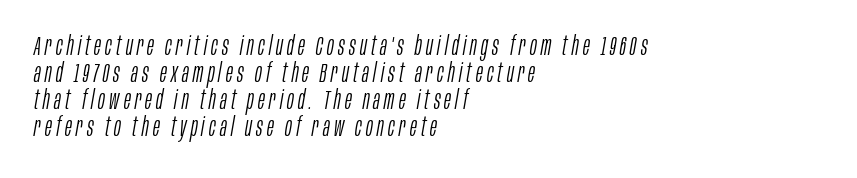
The image shows 26 px text type, italic (leaning right); set left-aligned, tight line spacing (1.04x), not underlined.
